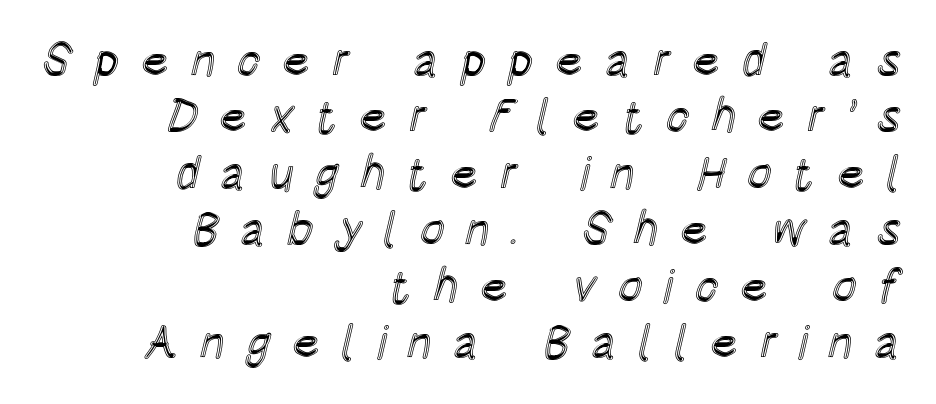
Q: Is the text italic (slanted)? A: Yes.
Q: Is the text underlined? A: No.
Q: How is the paragraph aligned? A: Right-aligned.
Q: Is the spacing between letters normal or unusually wide? A: Unusually wide.
Q: Width (condensed, normal, or wide)? A: Condensed.
Q: x-height? A: Large.
Q: Monospaced? A: No.
